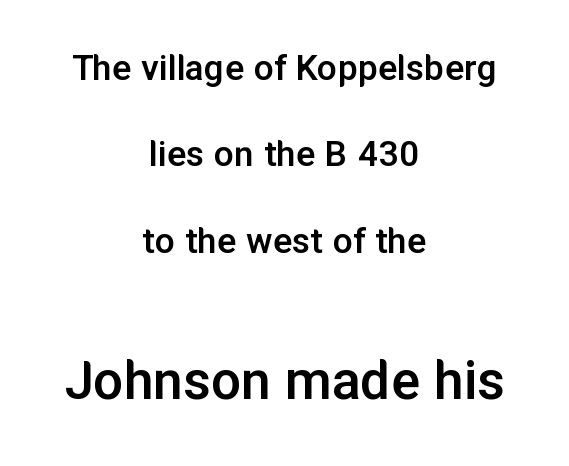
Q: Is the text bold? A: Semi-bold.
Q: Is the text italic (slanted)? A: No, it is upright.
Q: Is the typeface a serif or a sans-serif typeface? A: Sans-serif.
Q: Is the text underlined? A: No.
Q: How is the paragraph aligned? A: Centered.
Q: Is the spacing between letters normal or unusually wide? A: Normal.
Q: Is the spacing between lines tight, normal or loose? A: Loose.
Q: Which block of text is set in a larger size, the first (top) or the second (bottom)? A: The second (bottom) one.
Q: Width (condensed, normal, or wide)? A: Normal.
Q: Stroke contrast? A: Low.
Q: x-height? A: Medium.
Q: Monospaced? A: No.
